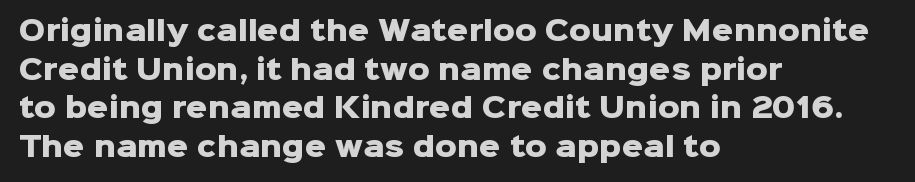
{"italic": "no", "bold": "yes", "underline": "no", "align": "left", "line_spacing": "normal", "line_spacing_ratio": 1.43, "letter_spacing": "normal", "letter_spacing_em": 0.0, "glyph_px": 27}
